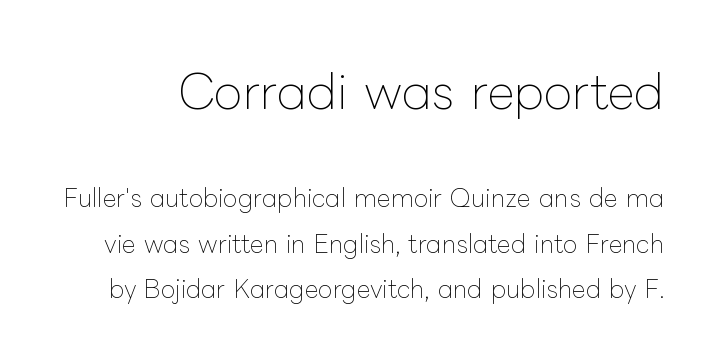
{"italic": "no", "bold": "no", "weight": "thin", "width": "normal", "stroke_contrast": "low", "x_height": "medium", "monospaced": "no", "underline": "no", "line_spacing_ratio": 1.89, "letter_spacing": "normal", "letter_spacing_em": 0.0, "larger_block": "first", "size_ratio": 1.96, "glyph_px": 47}
